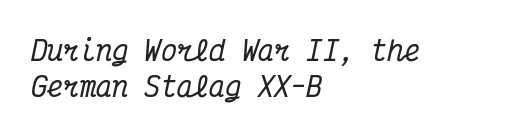
The image shows 27 px text type, italic (leaning right); set left-aligned, normal line spacing (1.33x), normal letter spacing, not underlined.
